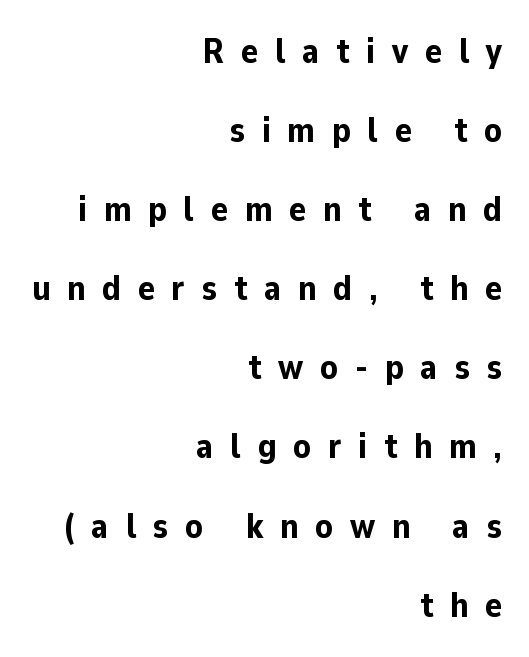
The image shows 35 px bold sans-serif type, upright; set right-aligned, loose line spacing (2.26x), unusually wide letter spacing (+0.48 em), not underlined; low stroke contrast and a medium x-height.
